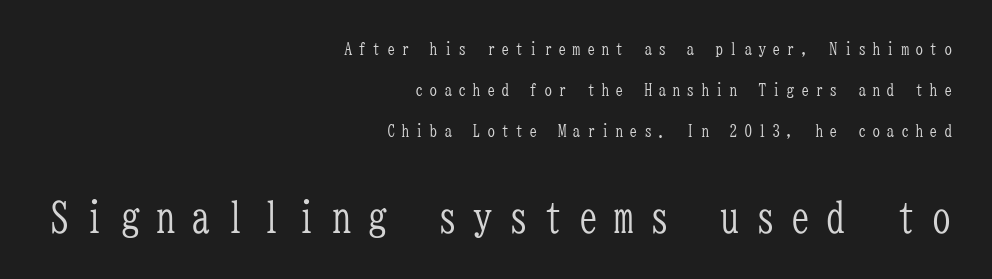
The image shows 42 px light, condensed serif type, upright, monospaced; set right-aligned, loose line spacing (2.4x), unusually wide letter spacing (+0.34 em), not underlined; the second (bottom) block is 2.47x larger; low stroke contrast and a medium x-height.
